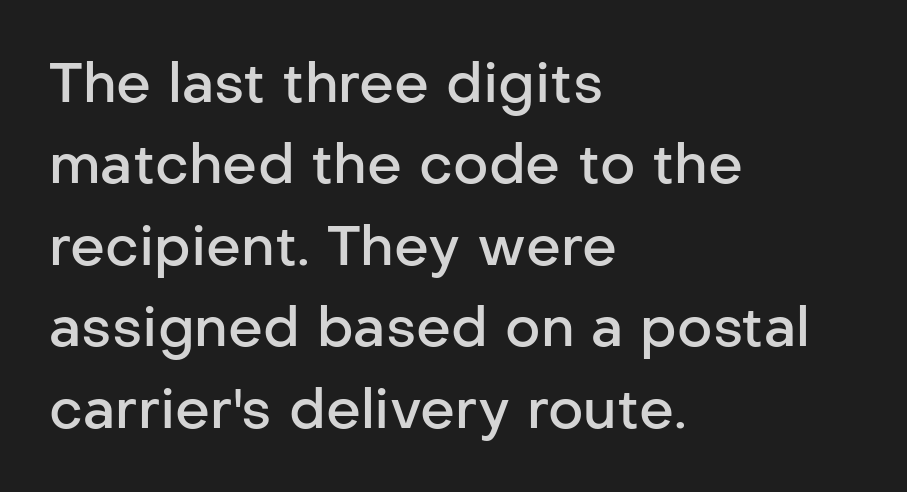
Q: Is the text bold? A: Semi-bold.
Q: Is the text italic (slanted)? A: No, it is upright.
Q: Is the typeface a serif or a sans-serif typeface? A: Sans-serif.
Q: Is the text underlined? A: No.
Q: How is the paragraph aligned? A: Left-aligned.
Q: Is the spacing between letters normal or unusually wide? A: Normal.
Q: Is the spacing between lines tight, normal or loose? A: Normal.
Q: Width (condensed, normal, or wide)? A: Normal.
Q: Stroke contrast? A: Low.
Q: x-height? A: Medium.
Q: Monospaced? A: No.
